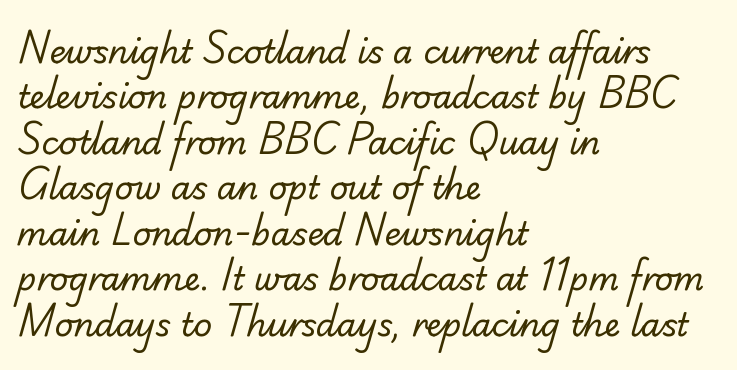
The image shows 32 px regular-weight sans-serif type; set left-aligned, normal line spacing (1.42x), normal letter spacing, not underlined; low stroke contrast and a small x-height.
